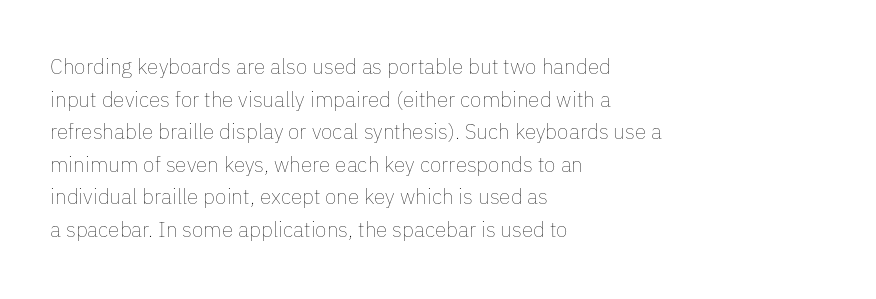
The image shows 21 px text type, upright; set left-aligned, normal line spacing (1.55x), normal letter spacing, not underlined.
